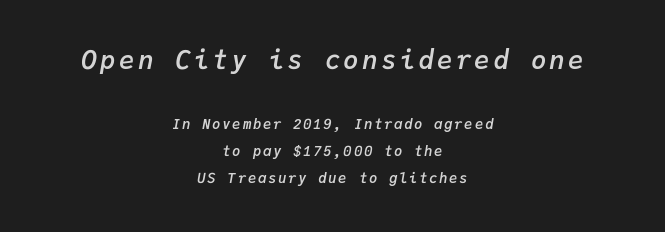
The typography opts for an oblique posture over an upright one. The lines are quadded center. The glyphs have the mass of a demibold cut, below bold. The passage shown stacks its lines with a broad gap. A student would notice the top passage is typeset larger than what follows.
